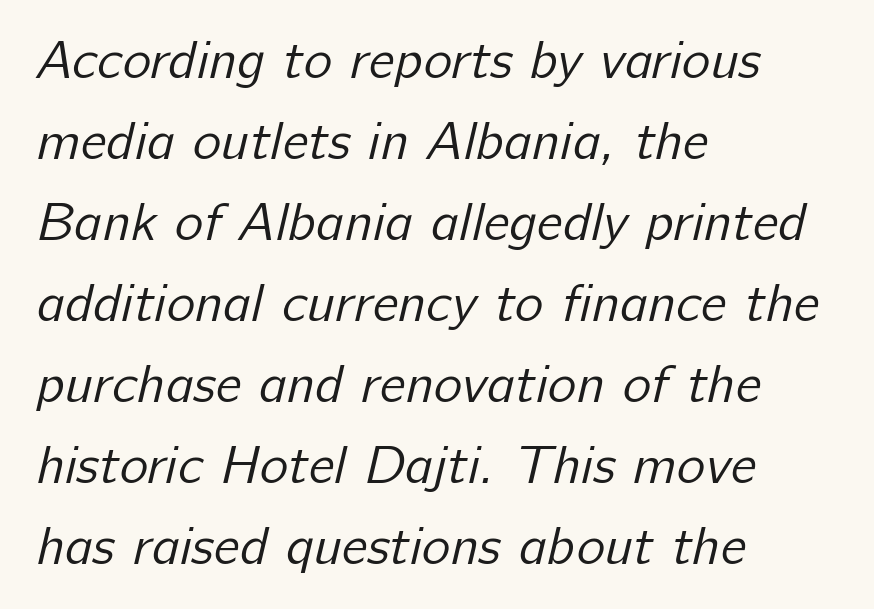
The image shows 54 px regular-weight sans-serif type; set left-aligned, normal line spacing (1.5x), normal letter spacing, not underlined; low stroke contrast and a medium x-height.
